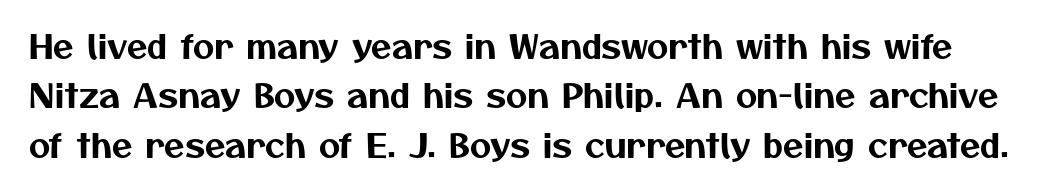
The image shows 33 px sans-serif type; set normal line spacing (1.5x), normal letter spacing, not underlined; medium stroke contrast and a medium x-height.
